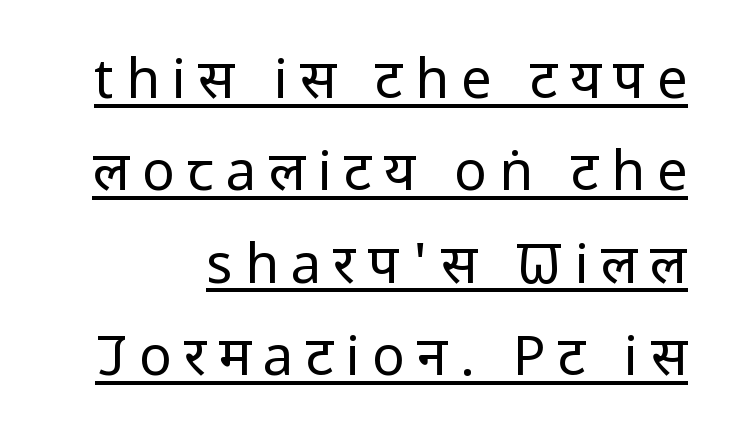
Proportional: the letters do not fall into vertical columns. The letters look calm and open, with moderate or lighter stems. Style check: upright. Serifs: no, the terminals of the letterforms are clean. Decoration check: the copy is underlined.
